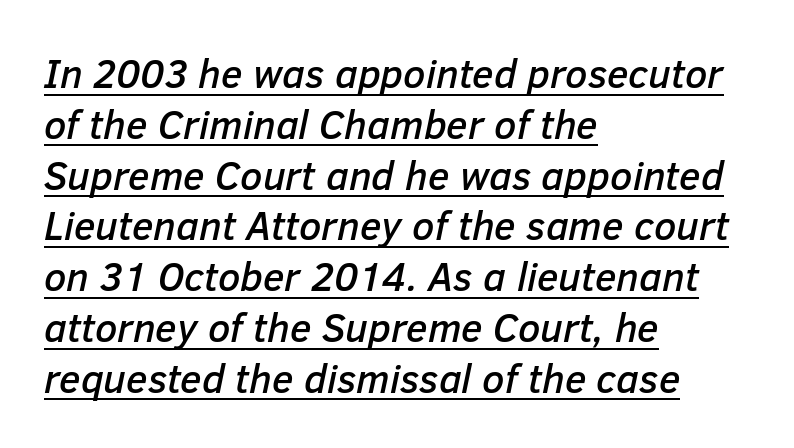
{"italic": "yes", "lean": "right", "slant_degrees": 12, "width": "normal", "stroke_contrast": "low", "x_height": "medium", "monospaced": "no", "underline": "yes", "align": "left", "line_spacing": "normal", "line_spacing_ratio": 1.27, "letter_spacing": "normal", "letter_spacing_em": 0.0, "glyph_px": 40}
